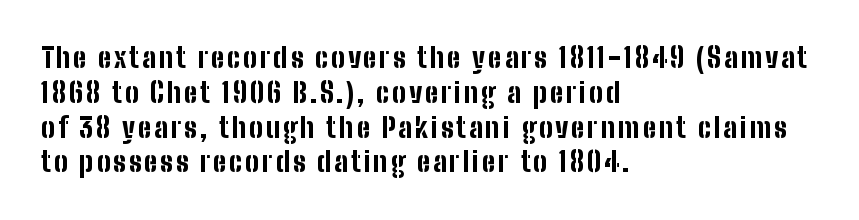
Do the letters lean? They stand straight. Underline: absent. Caption: bold face, heavy strokes. The lines in this sample share a left origin and differ only in where they stop. The rows are spaced the way most documents space them.
